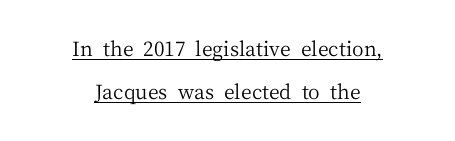
{"italic": "no", "bold": "no", "underline": "yes", "align": "center", "line_spacing": "loose", "line_spacing_ratio": 2.17, "letter_spacing": "normal", "letter_spacing_em": 0.0, "glyph_px": 20}
